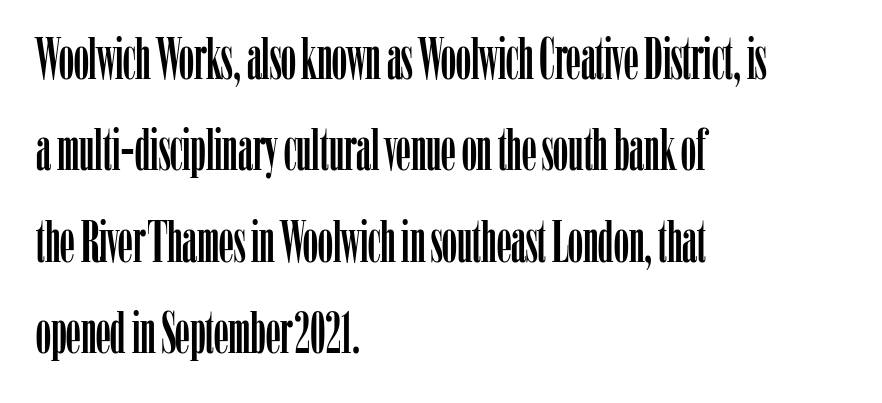
Font category for this specimen: serif. A typesetter would call this leading conventional body-copy spacing. Reading down the block, your eye returns to a fixed left position each line. Is the letter spacing exaggerated? No — it looks like the ordinary default. The foot of each line stays bare and open.
